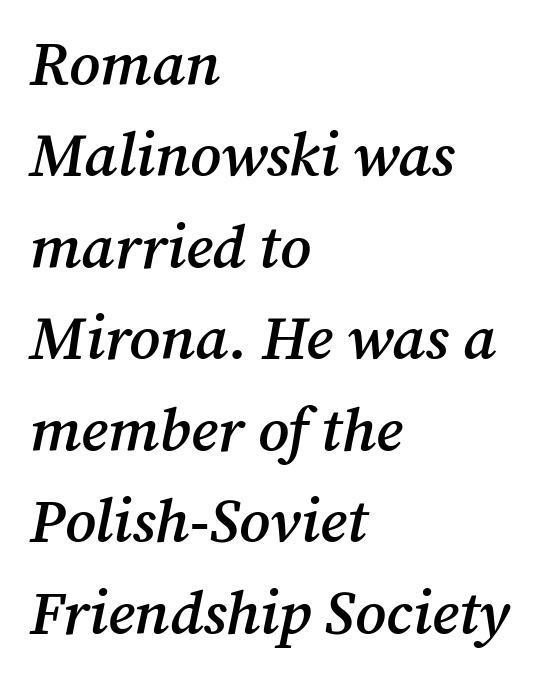
Q: Is the text bold? A: Semi-bold.
Q: Is the text italic (slanted)? A: Yes, it leans right by about 12 degrees.
Q: Is the typeface a serif or a sans-serif typeface? A: Serif.
Q: Is the text underlined? A: No.
Q: How is the paragraph aligned? A: Left-aligned.
Q: Is the spacing between letters normal or unusually wide? A: Normal.
Q: Is the spacing between lines tight, normal or loose? A: Normal.
Q: Width (condensed, normal, or wide)? A: Normal.
Q: Stroke contrast? A: Medium.
Q: x-height? A: Medium.
Q: Monospaced? A: No.
